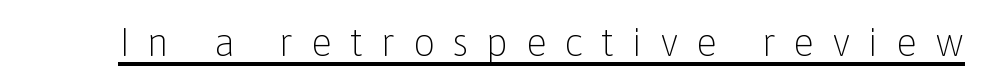
Q: Is the text bold? A: No.
Q: Is the text italic (slanted)? A: No, it is upright.
Q: Is the typeface a serif or a sans-serif typeface? A: Sans-serif.
Q: Is the text underlined? A: Yes.
Q: Is the spacing between letters normal or unusually wide? A: Unusually wide.
Q: Width (condensed, normal, or wide)? A: Normal.
Q: Stroke contrast? A: Low.
Q: x-height? A: Medium.
Q: Monospaced? A: No.
